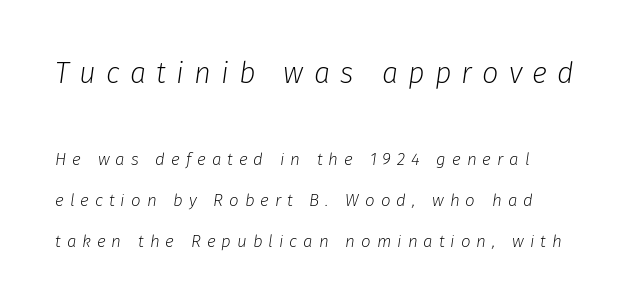
{"italic": "yes", "lean": "right", "slant_degrees": 8, "bold": "no", "weight": "light", "width": "normal", "stroke_contrast": "low", "x_height": "medium", "monospaced": "no", "underline": "no", "align": "left", "line_spacing": "loose", "line_spacing_ratio": 2.43, "letter_spacing": "wide", "letter_spacing_em": 0.35, "larger_block": "first", "size_ratio": 1.71, "glyph_px": 29}
